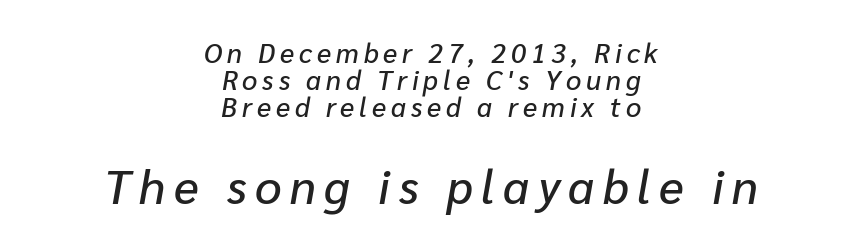
Q: Is the text italic (slanted)? A: Yes, it leans right by about 10 degrees.
Q: Is the text underlined? A: No.
Q: How is the paragraph aligned? A: Centered.
Q: Is the spacing between lines tight, normal or loose? A: Tight.
Q: Which block of text is set in a larger size, the first (top) or the second (bottom)? A: The second (bottom) one.
Q: Width (condensed, normal, or wide)? A: Normal.
Q: Stroke contrast? A: Low.
Q: x-height? A: Medium.
Q: Monospaced? A: No.
